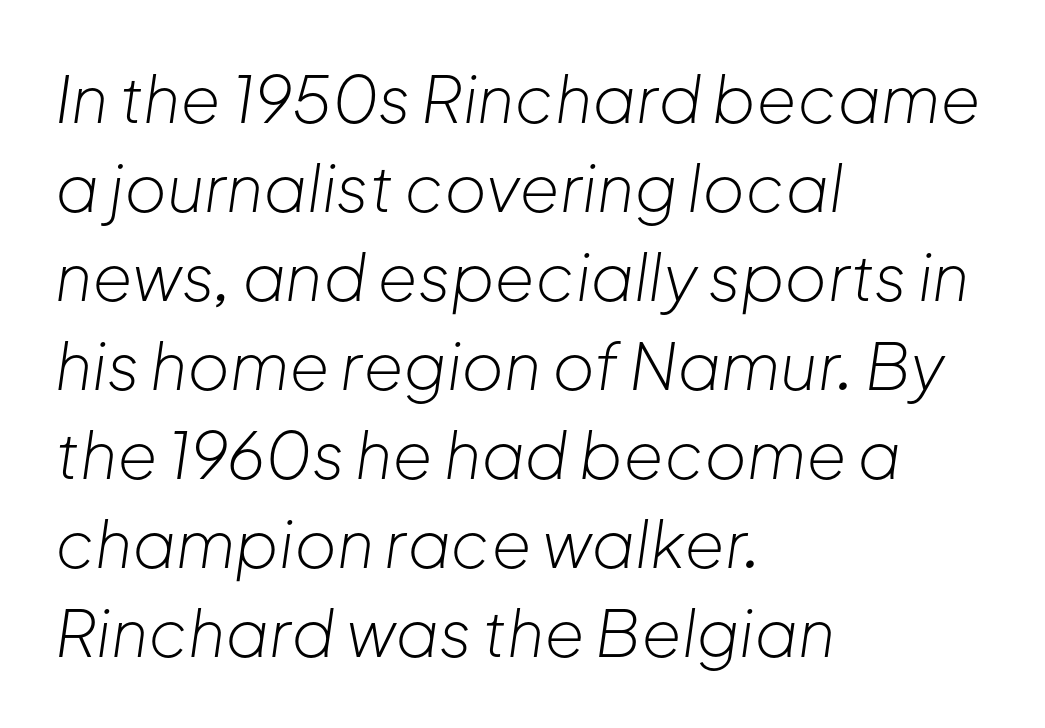
The image shows 65 px light type, italic (leaning right); set left-aligned, normal line spacing (1.37x), normal letter spacing, not underlined; low stroke contrast and a medium x-height.
